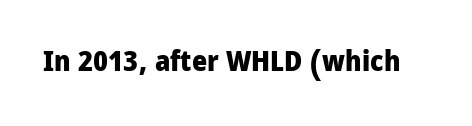
Q: Is the text bold? A: Yes.
Q: Is the text italic (slanted)? A: No, it is upright.
Q: Is the typeface a serif or a sans-serif typeface? A: Sans-serif.
Q: Is the text underlined? A: No.
Q: Is the spacing between letters normal or unusually wide? A: Normal.
Q: Width (condensed, normal, or wide)? A: Condensed.
Q: Stroke contrast? A: Low.
Q: x-height? A: Large.
Q: Monospaced? A: No.
